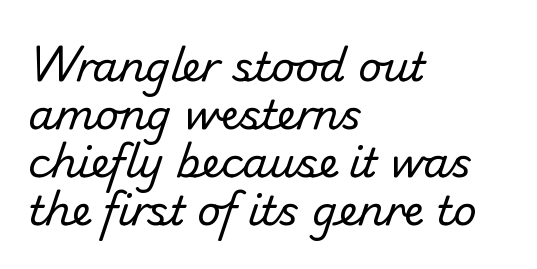
Q: Is the text bold? A: No.
Q: Is the typeface a serif or a sans-serif typeface? A: Sans-serif.
Q: Is the text underlined? A: No.
Q: How is the paragraph aligned? A: Left-aligned.
Q: Is the spacing between letters normal or unusually wide? A: Normal.
Q: Width (condensed, normal, or wide)? A: Normal.
Q: Stroke contrast? A: Low.
Q: x-height? A: Small.
Q: Monospaced? A: No.
